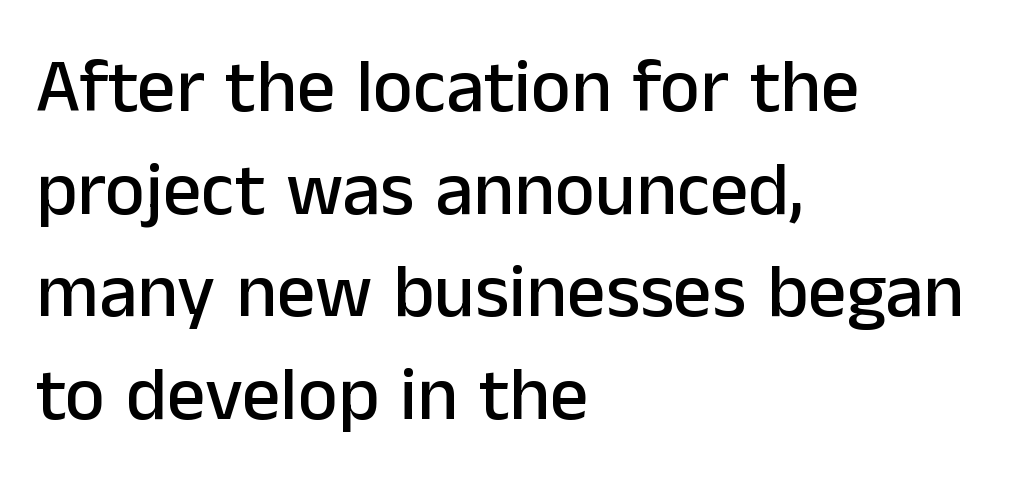
Q: Is the text italic (slanted)? A: No, it is upright.
Q: Is the typeface a serif or a sans-serif typeface? A: Sans-serif.
Q: Is the text underlined? A: No.
Q: How is the paragraph aligned? A: Left-aligned.
Q: Is the spacing between letters normal or unusually wide? A: Normal.
Q: Is the spacing between lines tight, normal or loose? A: Normal.
Q: Width (condensed, normal, or wide)? A: Normal.
Q: Stroke contrast? A: Low.
Q: x-height? A: Medium.
Q: Monospaced? A: No.
